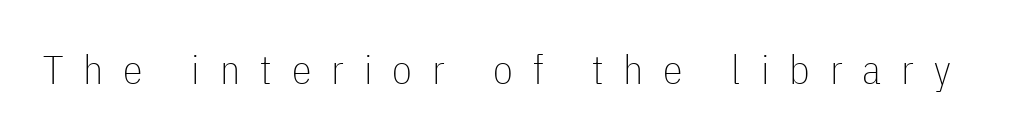
{"serif": "no", "italic": "no", "bold": "no", "weight": "thin", "width": "condensed", "stroke_contrast": "low", "x_height": "medium", "monospaced": "no", "underline": "no", "letter_spacing": "wide", "letter_spacing_em": 0.5, "glyph_px": 40}
